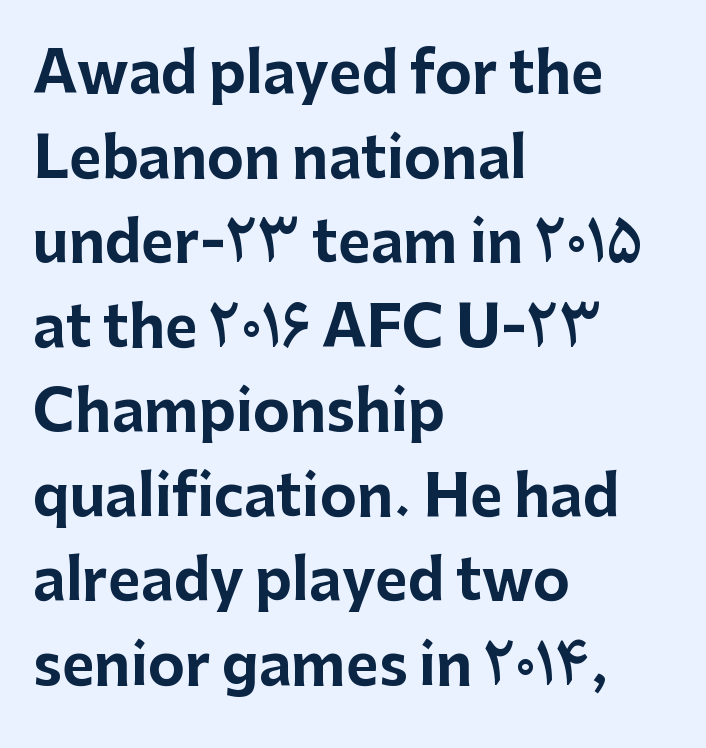
Line starts are locked; line ends wander. A typesetter would call this proportional, since set widths differ per character. Typographic density is high because the face is bold. The rendering uses a moderate line-height, typical for paragraphs. Is there any slant? The stems are plumb.
